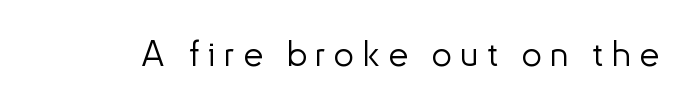
The image shows 36 px light sans-serif type, upright; set unusually wide letter spacing (+0.23 em), not underlined; low stroke contrast and a small x-height.
